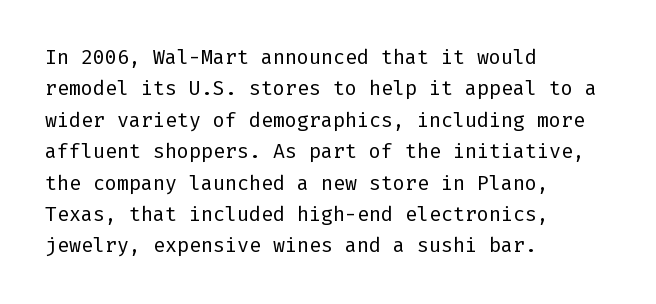
The image shows 20 px text type, upright; set left-aligned, normal line spacing (1.57x), normal letter spacing, not underlined.
